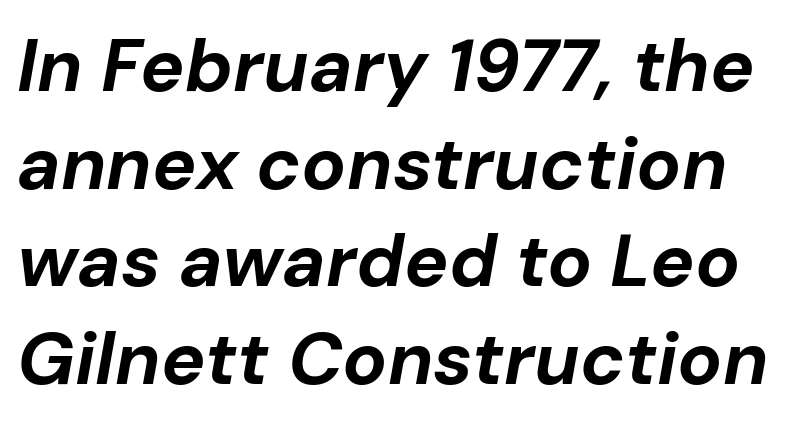
The image shows 74 px bold type, italic (leaning right); set normal line spacing (1.32x), normal letter spacing, not underlined; low stroke contrast and a medium x-height.
